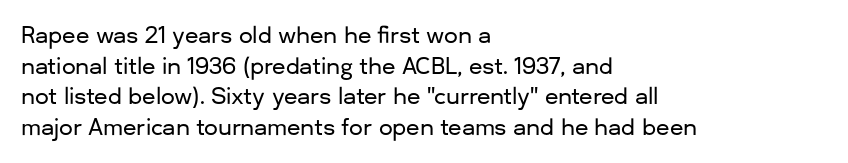
Q: Is the text italic (slanted)? A: No, it is upright.
Q: Is the text underlined? A: No.
Q: How is the paragraph aligned? A: Left-aligned.
Q: Is the spacing between letters normal or unusually wide? A: Normal.
Q: Is the spacing between lines tight, normal or loose? A: Normal.
